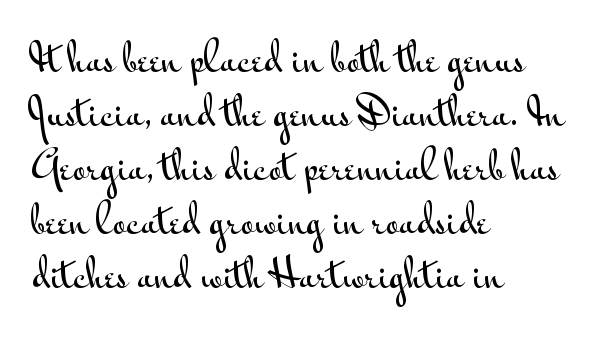
The image shows 37 px wide sans-serif type; set left-aligned, normal line spacing (1.46x), normal letter spacing, not underlined; medium stroke contrast and a small x-height.
